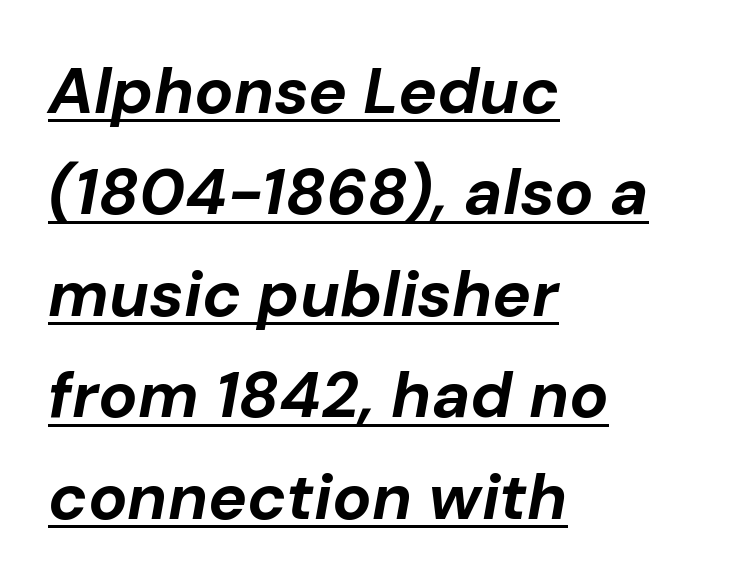
The image shows 65 px bold type, italic (leaning right); set left-aligned, normal line spacing (1.56x), normal letter spacing, underlined; low stroke contrast and a medium x-height.
